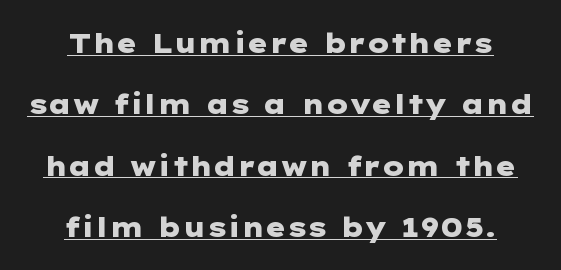
Is there an underline? Yes — a line sits under the letters. Caption: bold face, heavy strokes. Students, observe: this is what heavily led, spacious text looks like. A typesetter would mark this as roman, not italic. Alignment: centered. Does extra space separate the letters? No, they use regular spacing.
